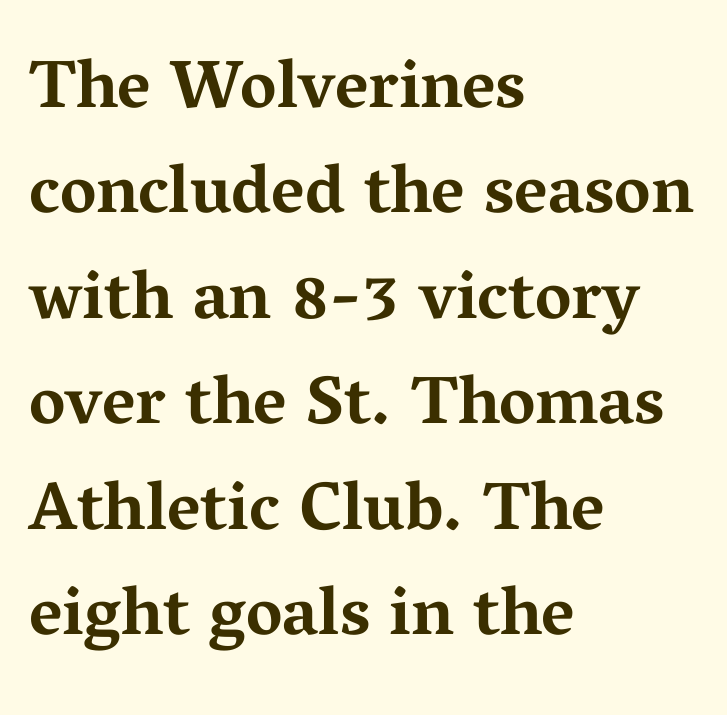
The image shows 68 px bold, wide serif type, upright; set left-aligned, normal line spacing (1.55x), normal letter spacing, not underlined; medium stroke contrast and a medium x-height.
